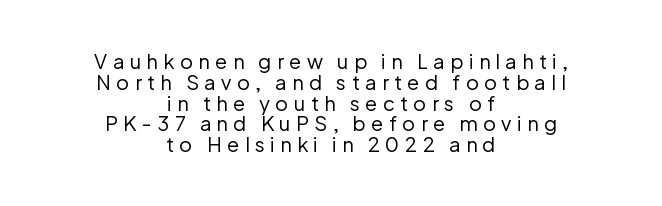
Q: Is the text bold? A: No.
Q: Is the text italic (slanted)? A: No, it is upright.
Q: Is the text underlined? A: No.
Q: How is the paragraph aligned? A: Centered.
Q: Is the spacing between letters normal or unusually wide? A: Unusually wide.
Q: Is the spacing between lines tight, normal or loose? A: Tight.
